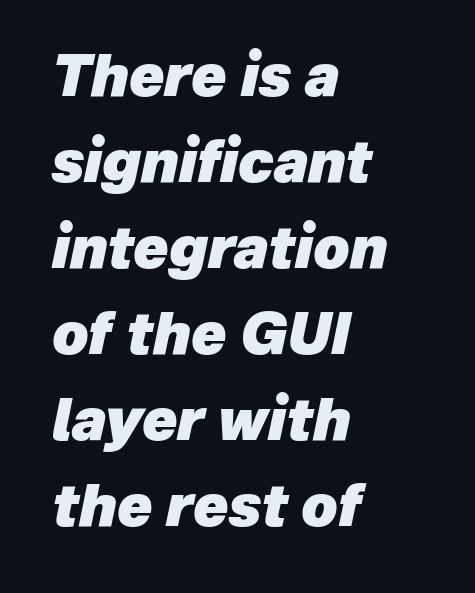
{"italic": "yes", "lean": "right", "slant_degrees": 12, "bold": "yes", "weight": "heavy", "width": "normal", "stroke_contrast": "low", "x_height": "medium", "monospaced": "no", "underline": "no", "align": "left", "line_spacing": "normal", "line_spacing_ratio": 1.51, "letter_spacing": "normal", "letter_spacing_em": 0.0, "glyph_px": 57}
